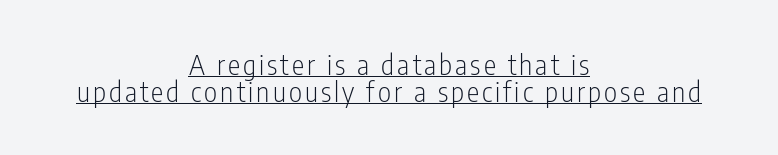
The font's upright variant was chosen for this text. You could not count columns in this text — the font is proportionally spaced. A light-to-regular cut is what we see here. The paragraph has two soft edges and a firm central axis. This sample carries an underscore along the baseline area.
